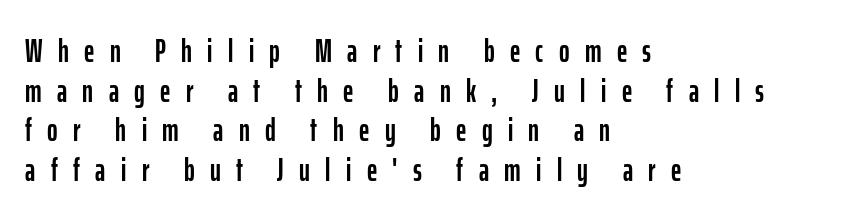
The compositor pushed each line to the left boundary. Only glyphs here, with clear space below each row. These lines are composed in type without serifs. Italic: no, the glyphs are upright roman. The face used here is proportionally spaced, like ordinary book or web type. Inter-character spacing is expanded well beyond the font's built-in metrics.
